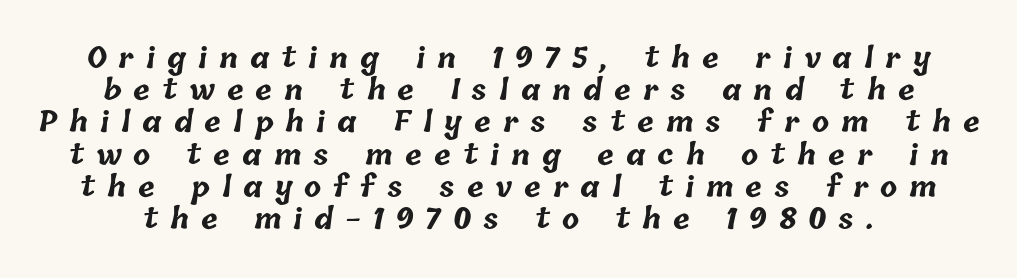
{"bold": "yes", "weight": "bold", "width": "normal", "stroke_contrast": "low", "x_height": "medium", "monospaced": "no", "underline": "no", "line_spacing": "tight", "line_spacing_ratio": 1.15, "letter_spacing": "wide", "letter_spacing_em": 0.43, "glyph_px": 28}
